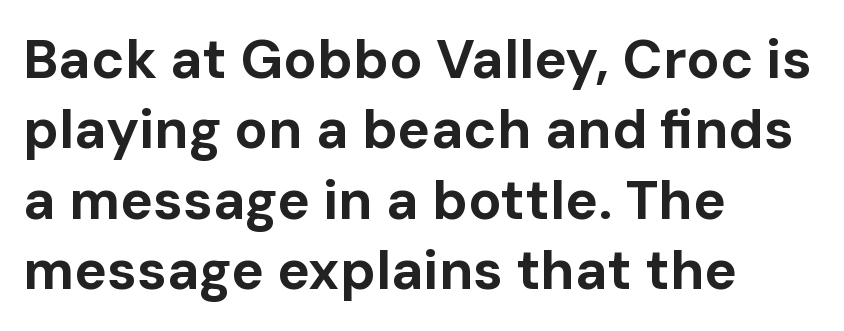
What kind of face is this? One without serifs — a sans. A bare baseline throughout the passage. The rendering keeps characters at their native spacing. Do the letters lean? They stand straight.
